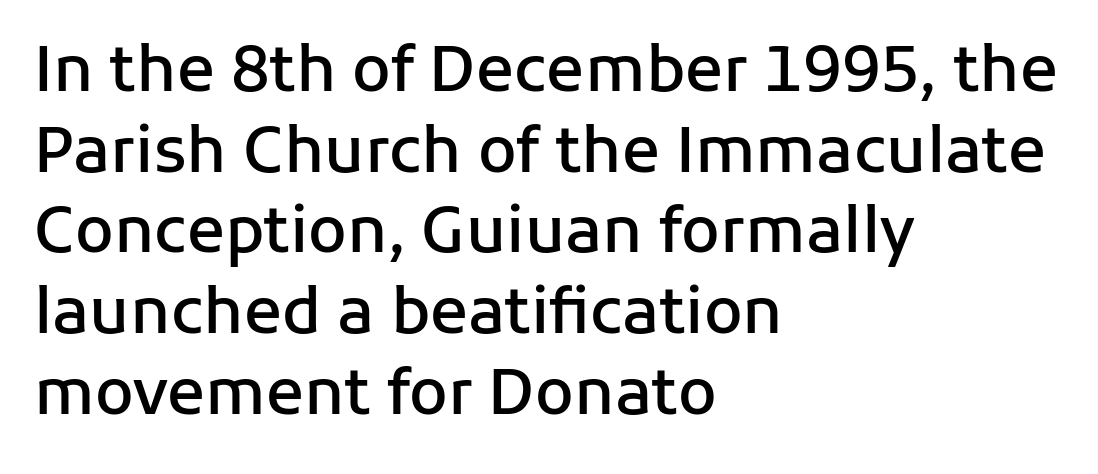
{"serif": "no", "italic": "no", "bold": "semi", "weight": "semibold", "width": "normal", "stroke_contrast": "low", "x_height": "medium", "monospaced": "no", "underline": "no", "align": "left", "line_spacing": "normal", "line_spacing_ratio": 1.28, "letter_spacing": "normal", "letter_spacing_em": 0.0, "glyph_px": 63}
